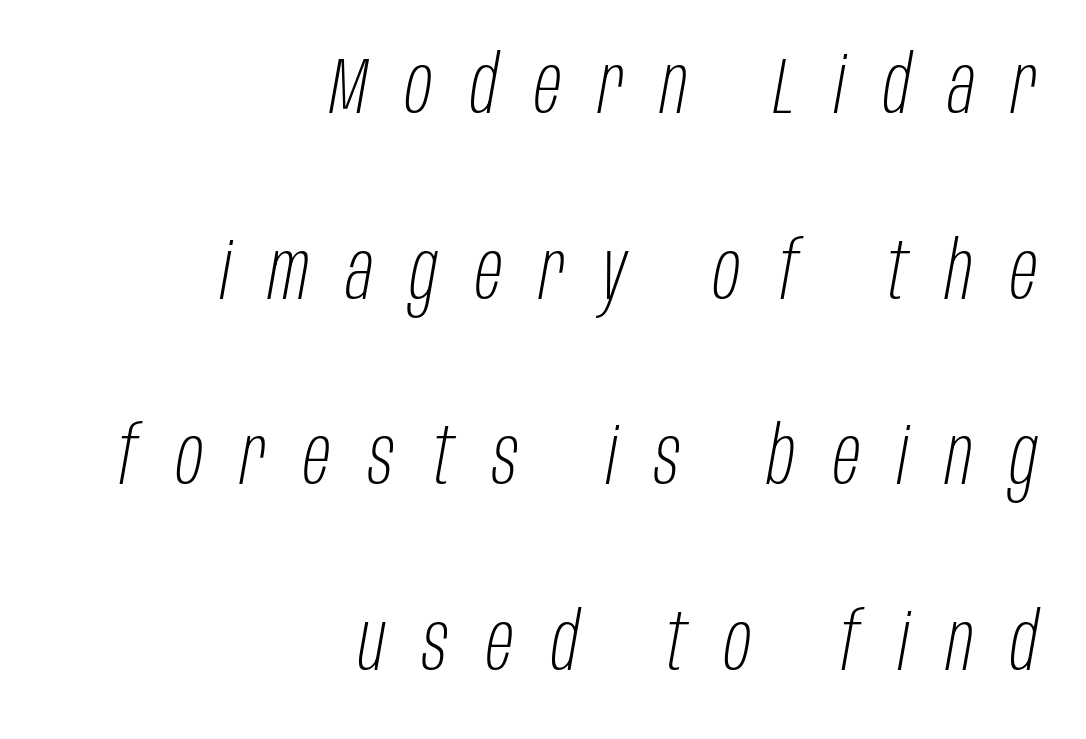
Q: Is the text bold? A: No.
Q: Is the text italic (slanted)? A: Yes, it leans right by about 10 degrees.
Q: Is the text underlined? A: No.
Q: How is the paragraph aligned? A: Right-aligned.
Q: Is the spacing between letters normal or unusually wide? A: Unusually wide.
Q: Is the spacing between lines tight, normal or loose? A: Loose.
Q: Width (condensed, normal, or wide)? A: Condensed.
Q: Stroke contrast? A: Low.
Q: x-height? A: Large.
Q: Monospaced? A: No.
